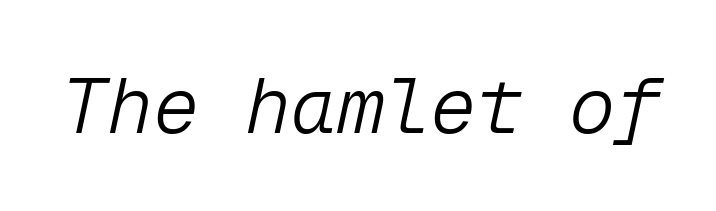
Q: Is the text bold? A: No.
Q: Is the text italic (slanted)? A: Yes, it leans right by about 12 degrees.
Q: Is the text underlined? A: No.
Q: Is the spacing between letters normal or unusually wide? A: Normal.
Q: Width (condensed, normal, or wide)? A: Normal.
Q: Stroke contrast? A: Low.
Q: x-height? A: Medium.
Q: Monospaced? A: Yes.
